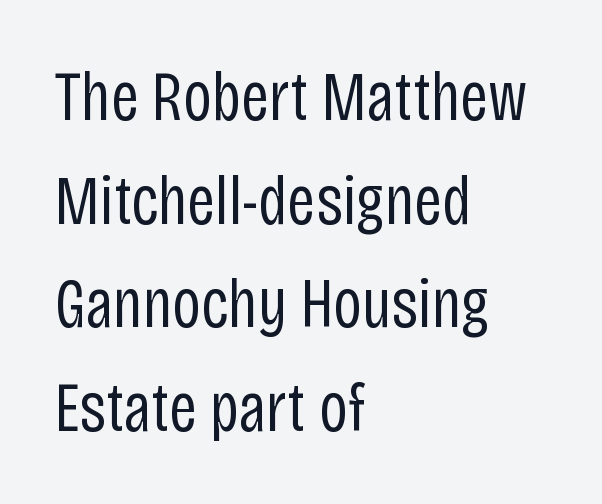
Unbolded letterforms with no extra heft. Notice how the stems are strictly vertical — no italics here. This block has exactly the height ordinary leading produces. Students, note that the glyphs here touch the page at normal intervals. Think of a printed novel: that variable character pitch is what you see here.
